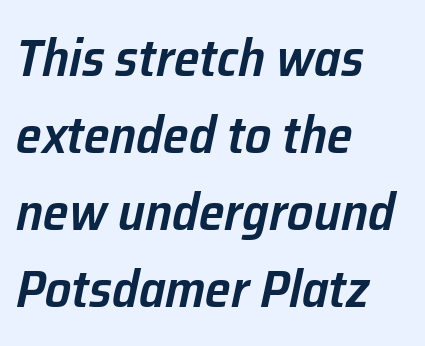
The image shows 52 px semibold type, italic (leaning right); set left-aligned, normal line spacing (1.48x), normal letter spacing, not underlined; low stroke contrast and a medium x-height.
